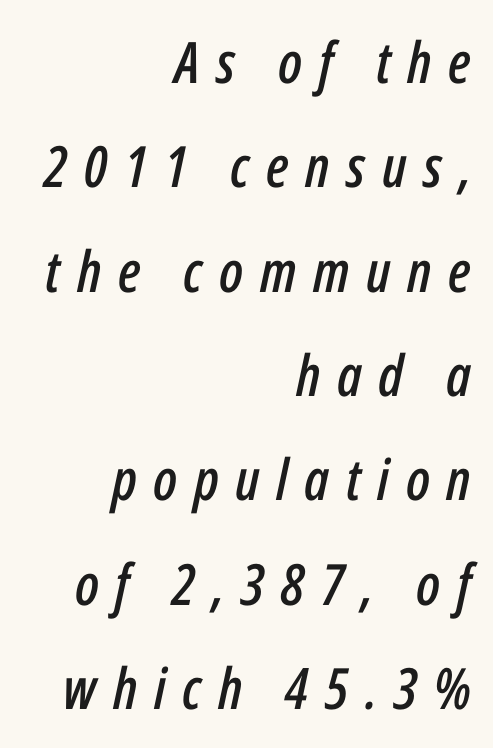
The image shows 57 px condensed type, italic (leaning right); set right-aligned, line spacing 1.83x, unusually wide letter spacing (+0.29 em), not underlined; low stroke contrast and a medium x-height.
